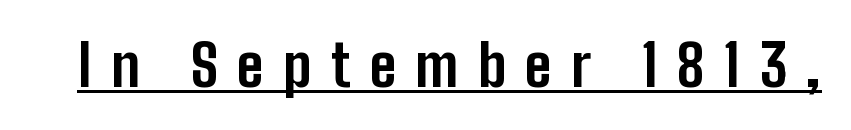
Q: Is the text bold? A: Yes.
Q: Is the text italic (slanted)? A: No, it is upright.
Q: Is the typeface a serif or a sans-serif typeface? A: Sans-serif.
Q: Is the text underlined? A: Yes.
Q: Is the spacing between letters normal or unusually wide? A: Unusually wide.
Q: Width (condensed, normal, or wide)? A: Condensed.
Q: Stroke contrast? A: Low.
Q: x-height? A: Medium.
Q: Monospaced? A: No.
